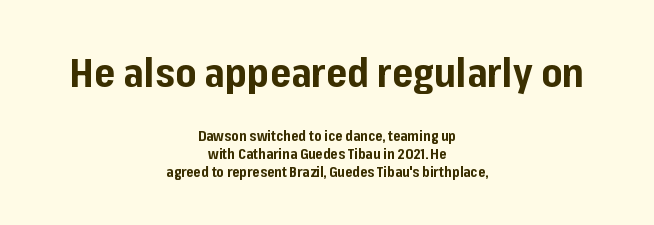
Q: Is the text bold? A: Yes.
Q: Is the text italic (slanted)? A: No, it is upright.
Q: Is the typeface a serif or a sans-serif typeface? A: Sans-serif.
Q: Is the text underlined? A: No.
Q: How is the paragraph aligned? A: Centered.
Q: Is the spacing between letters normal or unusually wide? A: Normal.
Q: Is the spacing between lines tight, normal or loose? A: Normal.
Q: Which block of text is set in a larger size, the first (top) or the second (bottom)? A: The first (top) one.
Q: Width (condensed, normal, or wide)? A: Normal.
Q: Stroke contrast? A: Low.
Q: x-height? A: Medium.
Q: Monospaced? A: No.
